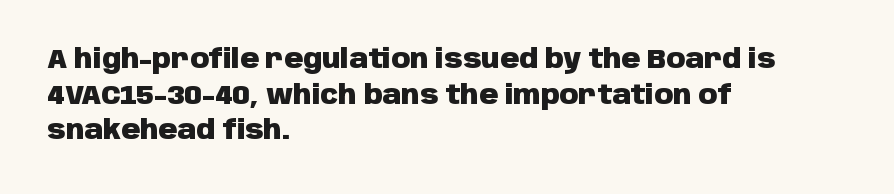
Q: Is the text bold? A: Yes.
Q: Is the text italic (slanted)? A: No, it is upright.
Q: Is the text underlined? A: No.
Q: How is the paragraph aligned? A: Left-aligned.
Q: Is the spacing between letters normal or unusually wide? A: Normal.
Q: Is the spacing between lines tight, normal or loose? A: Normal.
